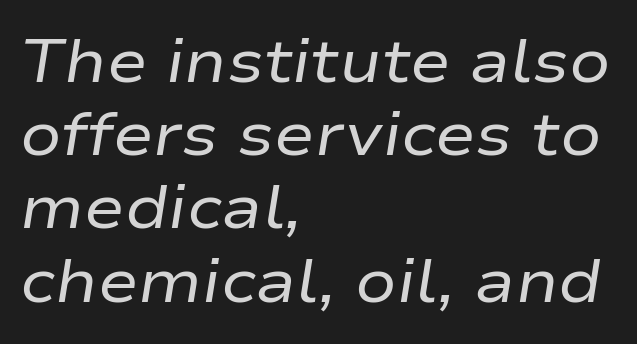
{"italic": "yes", "lean": "right", "slant_degrees": 9, "bold": "no", "weight": "regular", "width": "wide", "stroke_contrast": "low", "x_height": "medium", "monospaced": "no", "underline": "no", "align": "left", "line_spacing_ratio": 1.2, "letter_spacing": "normal", "letter_spacing_em": 0.0, "glyph_px": 61}
